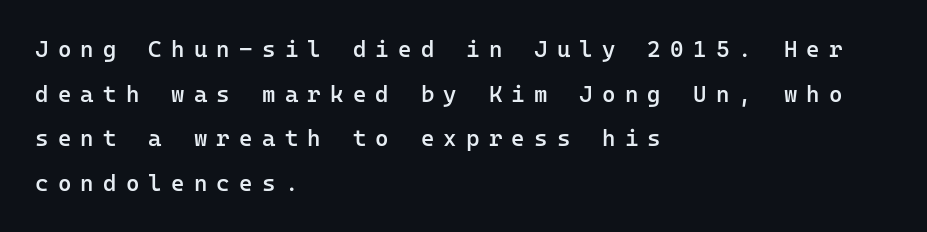
Q: Is the text bold? A: Semi-bold.
Q: Is the text italic (slanted)? A: No, it is upright.
Q: Is the text underlined? A: No.
Q: How is the paragraph aligned? A: Left-aligned.
Q: Is the spacing between letters normal or unusually wide? A: Unusually wide.
Q: Is the spacing between lines tight, normal or loose? A: Loose.
